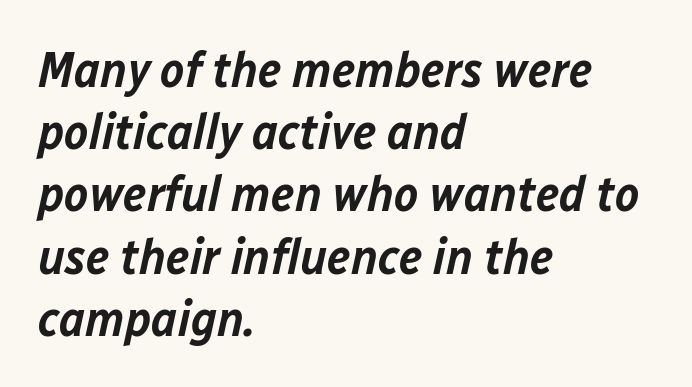
{"italic": "yes", "lean": "right", "slant_degrees": 12, "bold": "semi", "weight": "semibold", "width": "normal", "stroke_contrast": "low", "x_height": "medium", "monospaced": "no", "underline": "no", "align": "left", "line_spacing_ratio": 1.22, "letter_spacing": "normal", "letter_spacing_em": 0.0, "glyph_px": 51}
